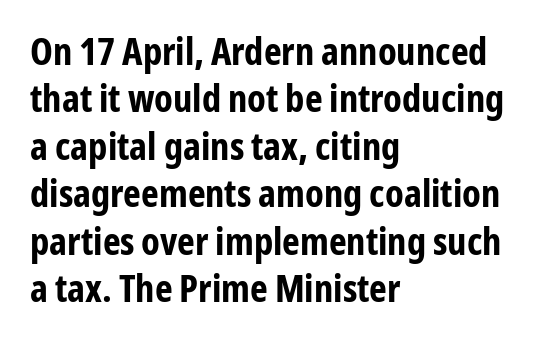
The image shows 38 px bold, condensed sans-serif type, upright; set left-aligned, normal line spacing (1.25x), normal letter spacing, not underlined; low stroke contrast and a medium x-height.
